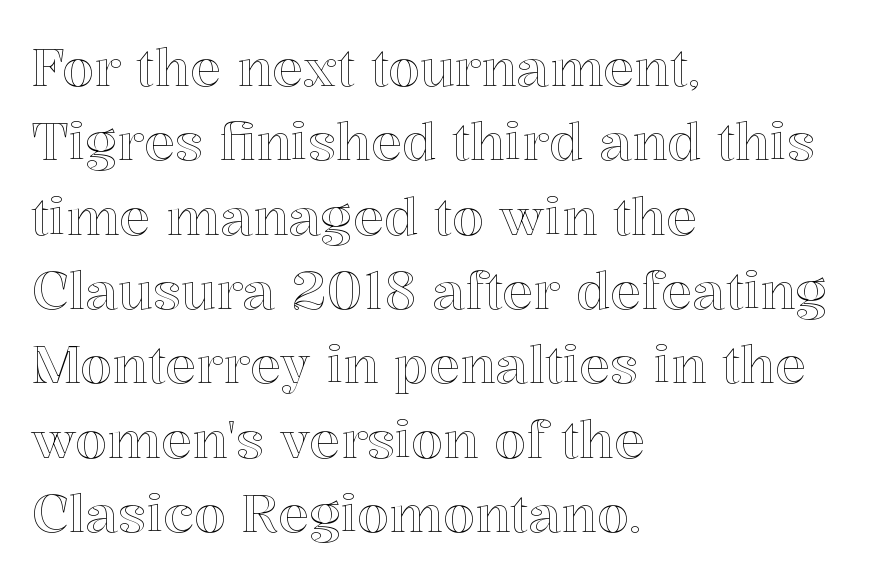
{"italic": "no", "width": "normal", "x_height": "medium", "monospaced": "no", "underline": "no", "align": "left", "line_spacing": "normal", "line_spacing_ratio": 1.43, "letter_spacing": "normal", "letter_spacing_em": 0.0, "glyph_px": 52}
